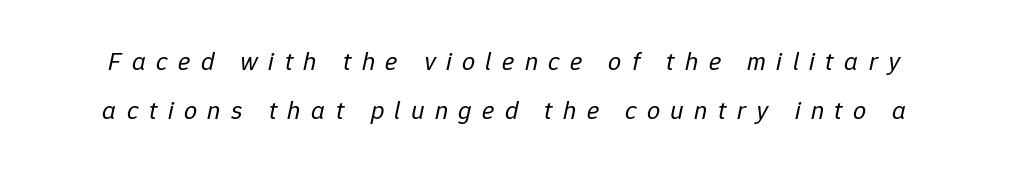
Q: Is the text bold? A: No.
Q: Is the text italic (slanted)? A: Yes, it leans right by about 12 degrees.
Q: Is the text underlined? A: No.
Q: Is the spacing between letters normal or unusually wide? A: Unusually wide.
Q: Is the spacing between lines tight, normal or loose? A: Loose.
